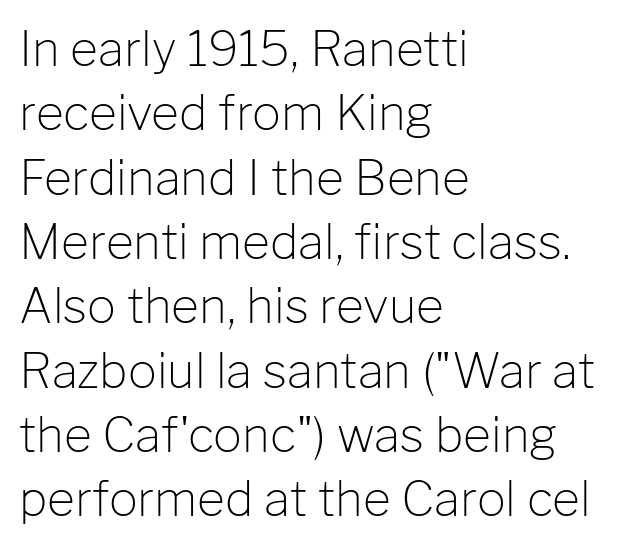
The image shows 48 px light sans-serif type, upright; set left-aligned, normal line spacing (1.34x), normal letter spacing, not underlined; low stroke contrast and a medium x-height.
